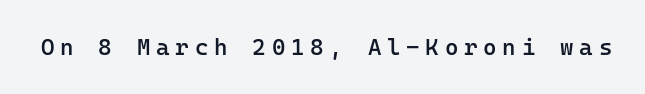
The image shows 23 px text type, upright; set unusually wide letter spacing (+0.25 em), not underlined.
